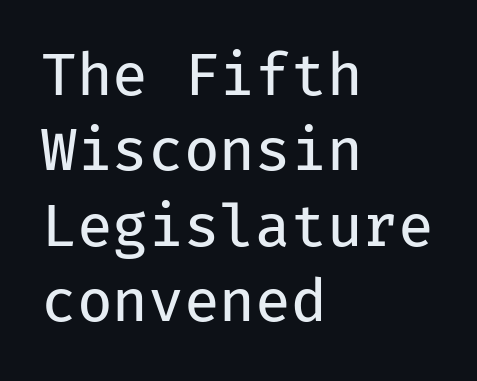
The image shows 58 px regular-weight sans-serif type, upright, monospaced; set left-aligned, normal line spacing (1.3x), normal letter spacing, not underlined; low stroke contrast and a medium x-height.
